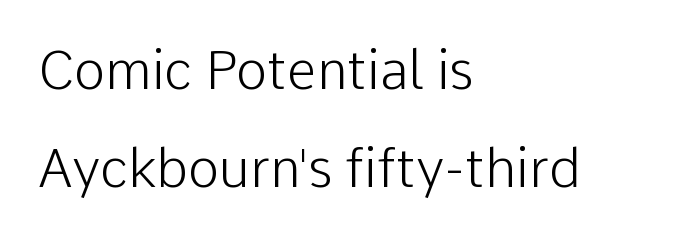
The image shows 53 px light sans-serif type, upright; set left-aligned, line spacing 1.85x, normal letter spacing, not underlined; low stroke contrast and a medium x-height.
